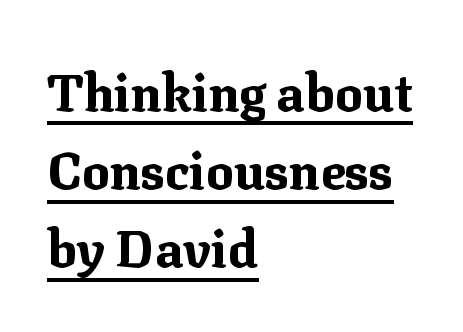
The image shows 51 px bold serif type, upright; set left-aligned, normal line spacing (1.53x), normal letter spacing, underlined; medium stroke contrast and a medium x-height.
